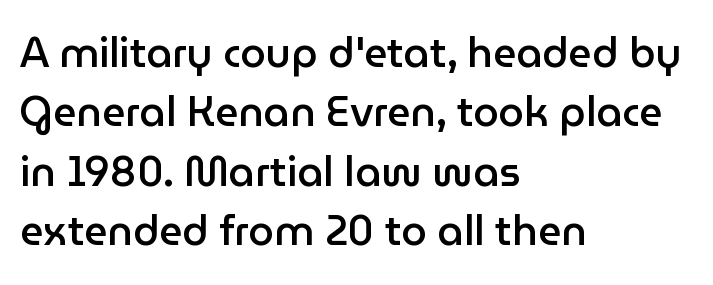
Compared with a centered layout, this one pins lines to the left instead. Examine the stroke ends and you'll find no serifs. The lines sit at an ordinary, default distance from one another. Characters remain perfectly vertical along every line.
